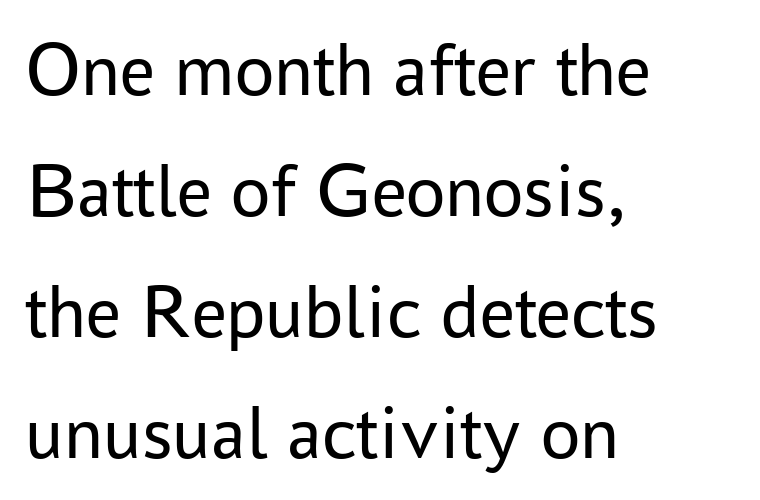
The image shows 78 px regular-weight sans-serif type, upright; set left-aligned, normal line spacing (1.55x), normal letter spacing, not underlined; low stroke contrast and a medium x-height.
